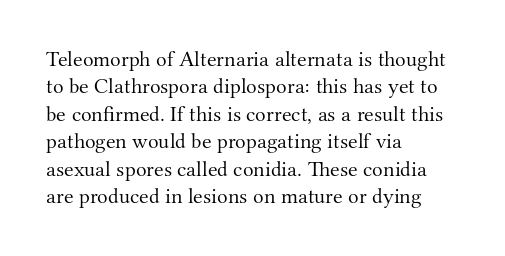
Counters stay open thanks to moderate or lighter strokes. All the whitespace from short lines collects on the right. Normally led — the rows are evenly, conventionally spaced. The glyphs are unaccompanied by any horizontal stroke below them.
